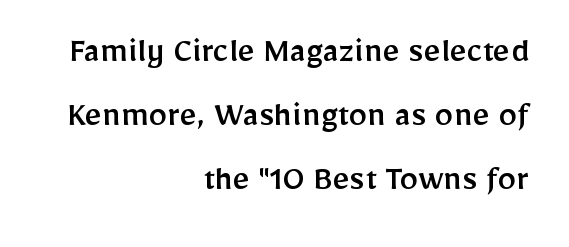
{"serif": "no", "italic": "no", "width": "normal", "stroke_contrast": "low", "x_height": "medium", "monospaced": "no", "underline": "no", "align": "right", "line_spacing_ratio": 1.73, "letter_spacing": "normal", "letter_spacing_em": 0.0, "glyph_px": 37}
